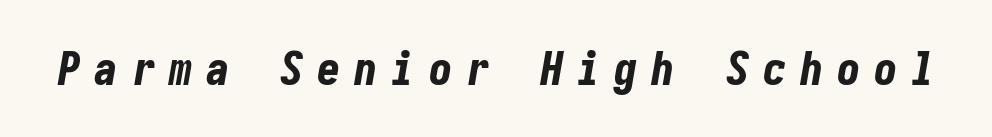
Q: Is the text bold? A: Yes.
Q: Is the text italic (slanted)? A: Yes, it leans right by about 10 degrees.
Q: Is the text underlined? A: No.
Q: Is the spacing between letters normal or unusually wide? A: Unusually wide.
Q: Width (condensed, normal, or wide)? A: Condensed.
Q: Stroke contrast? A: Low.
Q: x-height? A: Medium.
